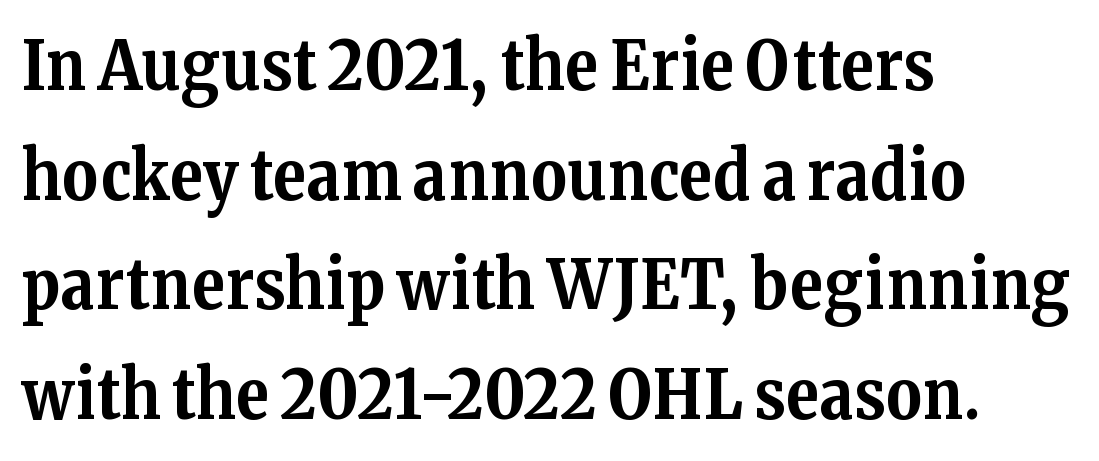
Q: Is the text bold? A: Yes.
Q: Is the text italic (slanted)? A: No, it is upright.
Q: Is the typeface a serif or a sans-serif typeface? A: Serif.
Q: Is the text underlined? A: No.
Q: How is the paragraph aligned? A: Left-aligned.
Q: Is the spacing between letters normal or unusually wide? A: Normal.
Q: Is the spacing between lines tight, normal or loose? A: Normal.
Q: Width (condensed, normal, or wide)? A: Normal.
Q: Stroke contrast? A: Medium.
Q: x-height? A: Medium.
Q: Monospaced? A: No.
